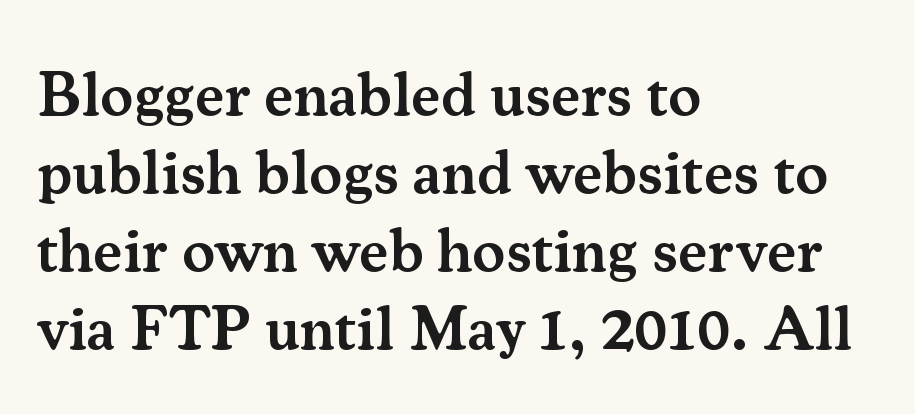
Q: Is the text bold? A: Semi-bold.
Q: Is the text italic (slanted)? A: No, it is upright.
Q: Is the typeface a serif or a sans-serif typeface? A: Serif.
Q: Is the text underlined? A: No.
Q: How is the paragraph aligned? A: Left-aligned.
Q: Is the spacing between letters normal or unusually wide? A: Normal.
Q: Is the spacing between lines tight, normal or loose? A: Normal.
Q: Width (condensed, normal, or wide)? A: Normal.
Q: Stroke contrast? A: Medium.
Q: x-height? A: Small.
Q: Monospaced? A: No.
